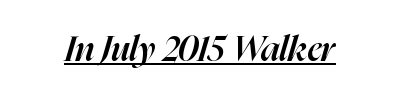
Q: Is the text bold? A: Semi-bold.
Q: Is the text italic (slanted)? A: Yes, it leans right by about 16 degrees.
Q: Is the text underlined? A: Yes.
Q: Is the spacing between letters normal or unusually wide? A: Normal.
Q: Width (condensed, normal, or wide)? A: Normal.
Q: Stroke contrast? A: High.
Q: x-height? A: Medium.
Q: Monospaced? A: No.
